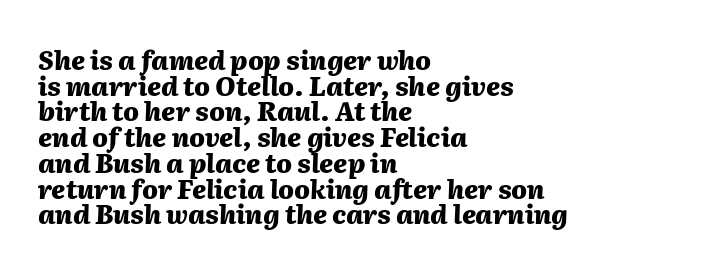
The image shows 26 px bold type, italic (leaning right); set left-aligned, tight line spacing (0.99x), normal letter spacing, not underlined.
